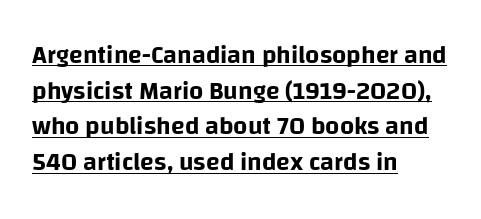
Q: Is the text italic (slanted)? A: No, it is upright.
Q: Is the text underlined? A: Yes.
Q: How is the paragraph aligned? A: Left-aligned.
Q: Is the spacing between letters normal or unusually wide? A: Normal.
Q: Is the spacing between lines tight, normal or loose? A: Normal.
